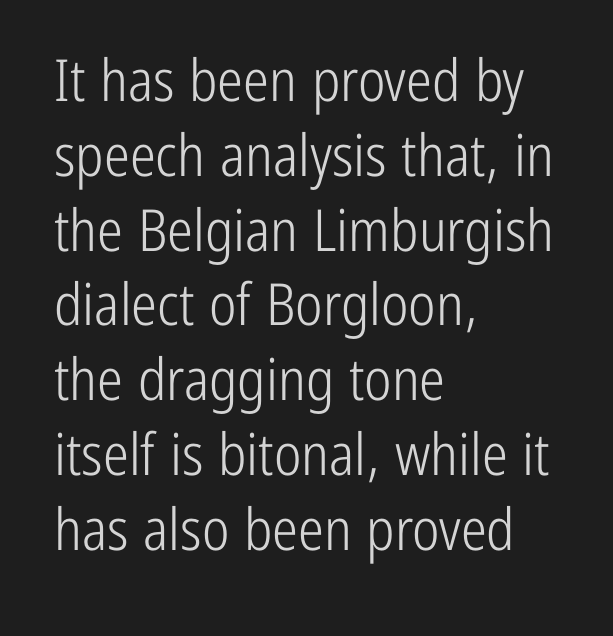
Weight: in the light-to-regular range. Compared with a centered layout, this one pins lines to the left instead. Does the leading feel generous? No, just average. The font's upright variant was chosen for this text. You could not count columns in this text — the font is proportionally spaced.
